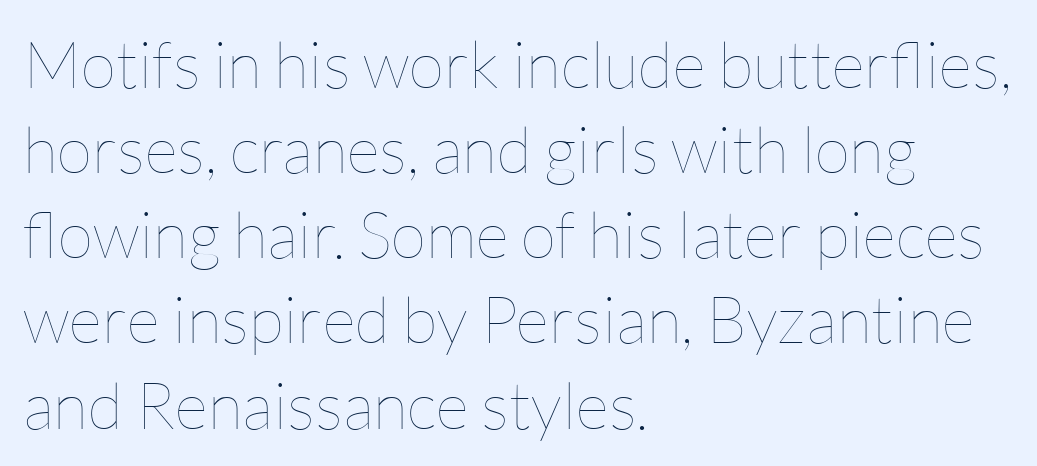
Visually the block forms a straight wall on the left and a jagged coastline on the right. Is this a fixed-width face? No — the glyphs have proportional, varying widths. Letters have the restrained weight of plain body copy at most. Each row of text sits above clean, open space. The line-height multiplier appears to be the usual default. This sample uses plain, unmodified letter spacing.
